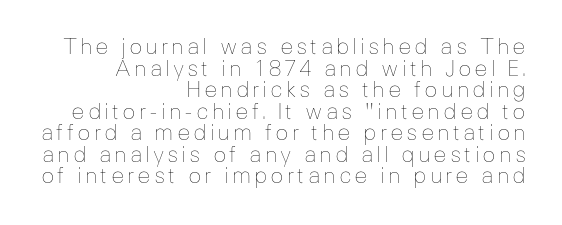
Q: Is the text bold? A: No.
Q: Is the text italic (slanted)? A: No, it is upright.
Q: Is the text underlined? A: No.
Q: How is the paragraph aligned? A: Right-aligned.
Q: Is the spacing between lines tight, normal or loose? A: Tight.
